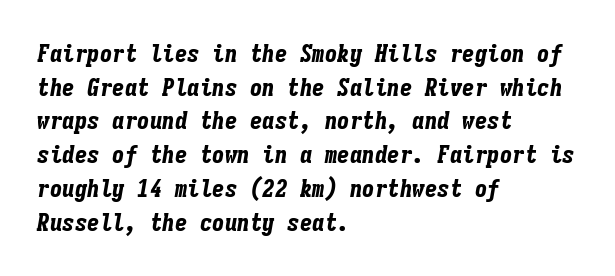
Q: Is the text bold? A: Yes.
Q: Is the text italic (slanted)? A: Yes, it leans right by about 9 degrees.
Q: Is the text underlined? A: No.
Q: How is the paragraph aligned? A: Left-aligned.
Q: Is the spacing between letters normal or unusually wide? A: Normal.
Q: Is the spacing between lines tight, normal or loose? A: Normal.
